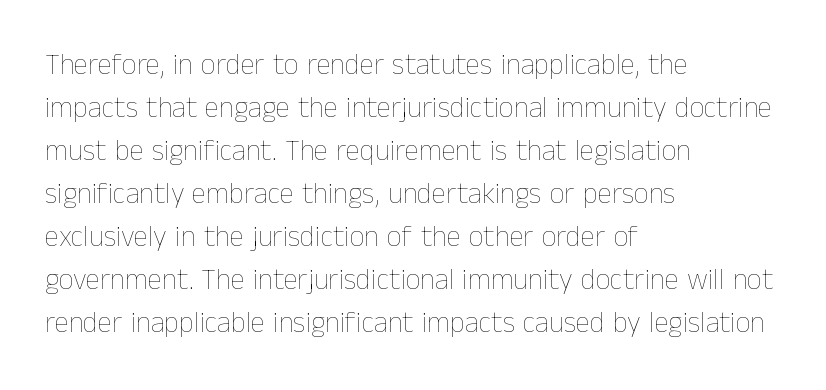
Q: Is the text bold? A: No.
Q: Is the text italic (slanted)? A: No, it is upright.
Q: Is the text underlined? A: No.
Q: How is the paragraph aligned? A: Left-aligned.
Q: Is the spacing between letters normal or unusually wide? A: Normal.
Q: Is the spacing between lines tight, normal or loose? A: Normal.
Q: Width (condensed, normal, or wide)? A: Normal.
Q: Stroke contrast? A: Low.
Q: x-height? A: Medium.
Q: Monospaced? A: No.
